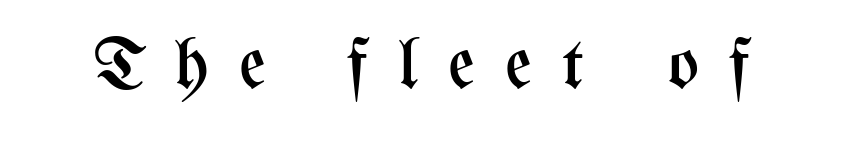
Q: Is the text bold? A: No.
Q: Is the text italic (slanted)? A: No, it is upright.
Q: Is the text underlined? A: No.
Q: Is the spacing between letters normal or unusually wide? A: Unusually wide.
Q: Width (condensed, normal, or wide)? A: Condensed.
Q: Stroke contrast? A: Medium.
Q: x-height? A: Medium.
Q: Monospaced? A: No.
